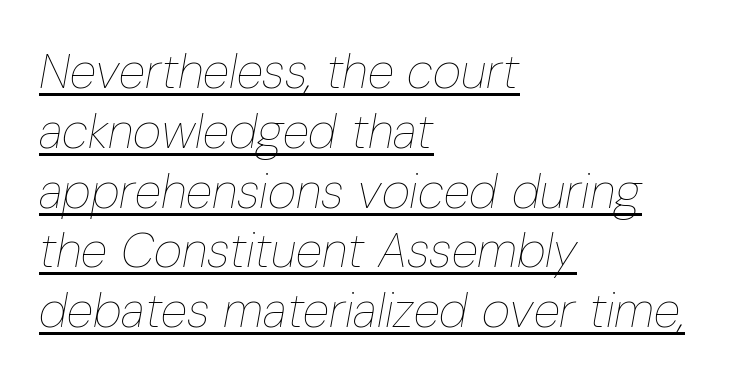
Q: Is the text bold? A: No.
Q: Is the text italic (slanted)? A: Yes, it leans right by about 10 degrees.
Q: Is the text underlined? A: Yes.
Q: How is the paragraph aligned? A: Left-aligned.
Q: Is the spacing between letters normal or unusually wide? A: Normal.
Q: Width (condensed, normal, or wide)? A: Condensed.
Q: Stroke contrast? A: Low.
Q: x-height? A: Medium.
Q: Monospaced? A: No.
